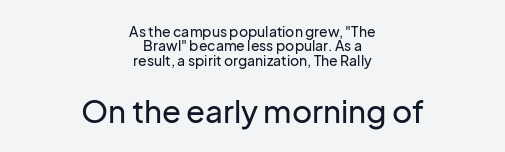
Examine the stroke ends and you'll find no serifs. A typesetter would call this zero additional tracking. Is the block centered? Yes — each line is placed symmetrically about the middle. Compare the two chunks: the lower has the greater cap height. Letters rest on an invisible, unmarked baseline. In terms of posture, this sample is upright.
